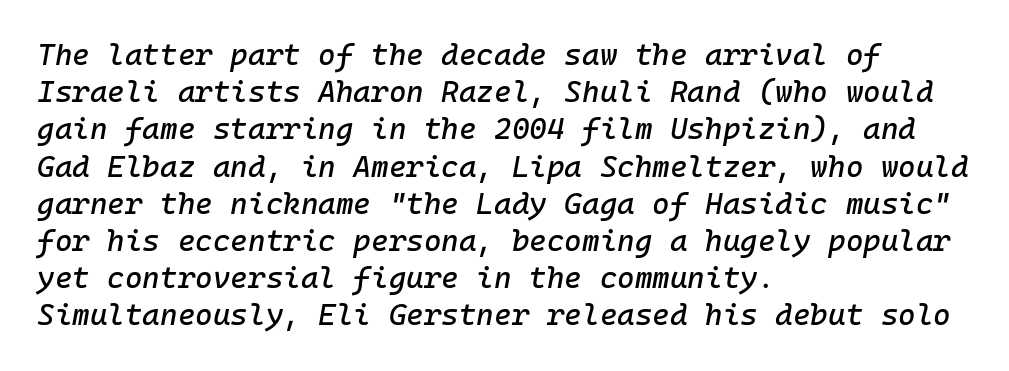
Q: Is the text italic (slanted)? A: Yes, it leans right by about 10 degrees.
Q: Is the text underlined? A: No.
Q: How is the paragraph aligned? A: Left-aligned.
Q: Is the spacing between letters normal or unusually wide? A: Normal.
Q: Width (condensed, normal, or wide)? A: Normal.
Q: Stroke contrast? A: Low.
Q: x-height? A: Medium.
Q: Monospaced? A: Yes.
